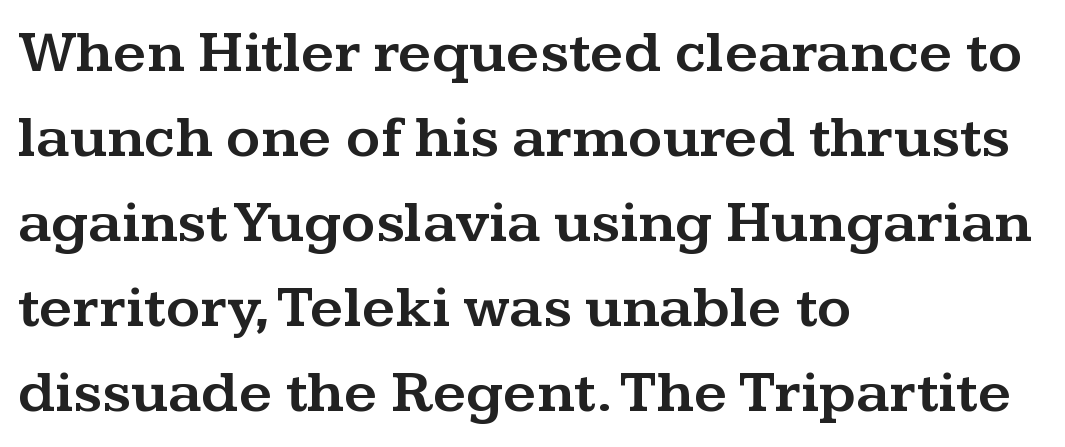
Q: Is the text italic (slanted)? A: No, it is upright.
Q: Is the typeface a serif or a sans-serif typeface? A: Serif.
Q: Is the text underlined? A: No.
Q: How is the paragraph aligned? A: Left-aligned.
Q: Is the spacing between letters normal or unusually wide? A: Normal.
Q: Is the spacing between lines tight, normal or loose? A: Normal.
Q: Width (condensed, normal, or wide)? A: Wide.
Q: Stroke contrast? A: Medium.
Q: x-height? A: Medium.
Q: Monospaced? A: No.
